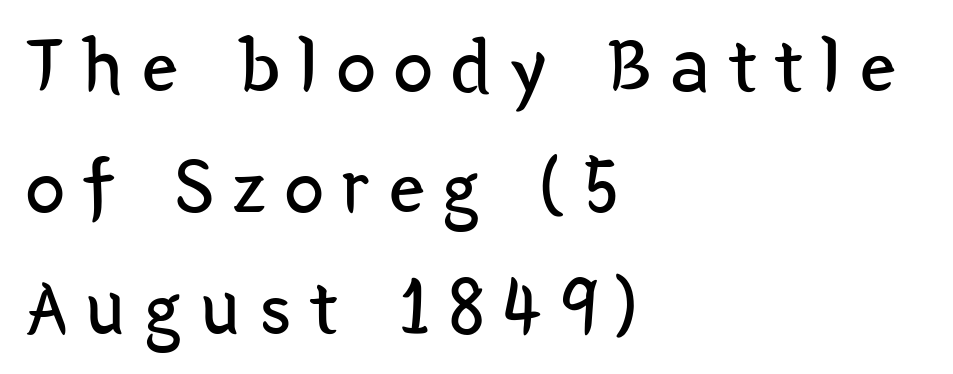
Q: Is the text bold? A: No.
Q: Is the text italic (slanted)? A: No, it is upright.
Q: Is the typeface a serif or a sans-serif typeface? A: Sans-serif.
Q: Is the text underlined? A: No.
Q: How is the paragraph aligned? A: Left-aligned.
Q: Is the spacing between letters normal or unusually wide? A: Unusually wide.
Q: Is the spacing between lines tight, normal or loose? A: Normal.
Q: Width (condensed, normal, or wide)? A: Condensed.
Q: Stroke contrast? A: Low.
Q: x-height? A: Medium.
Q: Monospaced? A: No.
